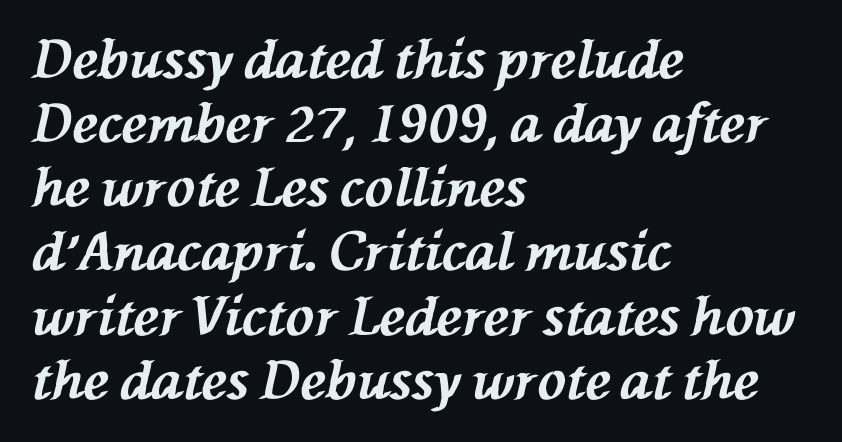
Q: Is the text bold? A: Yes.
Q: Is the text italic (slanted)? A: Yes, it leans left by about 76 degrees.
Q: Is the text underlined? A: No.
Q: How is the paragraph aligned? A: Left-aligned.
Q: Is the spacing between letters normal or unusually wide? A: Normal.
Q: Width (condensed, normal, or wide)? A: Normal.
Q: Stroke contrast? A: Medium.
Q: x-height? A: Medium.
Q: Monospaced? A: No.
